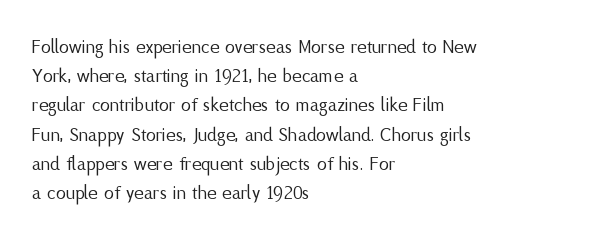
A normal amount of white space separates one row of letters from the next. The foot of each line stays bare and open. The ragged edge is on the right, which tells us the setting is flush left. This sample uses an upright cut, with every glyph sitting square on the baseline. No chunkiness to these letters — they're not bold. Does extra space separate the letters? No, they use regular spacing.
